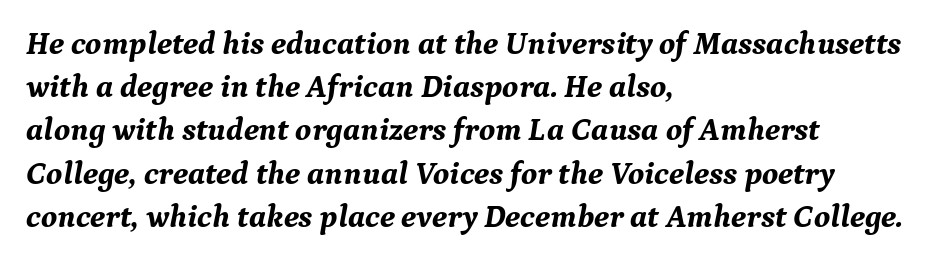
{"serif": "yes", "italic": "yes", "lean": "right", "slant_degrees": 9, "bold": "yes", "weight": "bold", "width": "normal", "stroke_contrast": "medium", "x_height": "medium", "monospaced": "no", "underline": "no", "align": "left", "line_spacing": "normal", "line_spacing_ratio": 1.35, "letter_spacing": "normal", "letter_spacing_em": 0.0, "glyph_px": 32}
